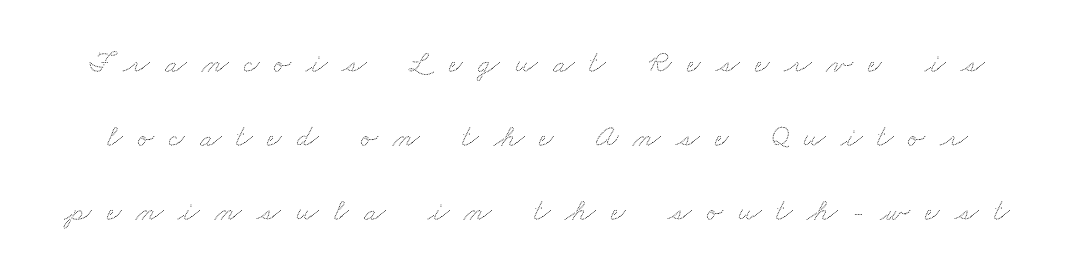
Check the space under the baseline: it is left empty. You could not count columns in this text — the font is proportionally spaced. The rendering uses a large line-height, opening up the rows. Substantial extra tracking has been applied to these lines.
